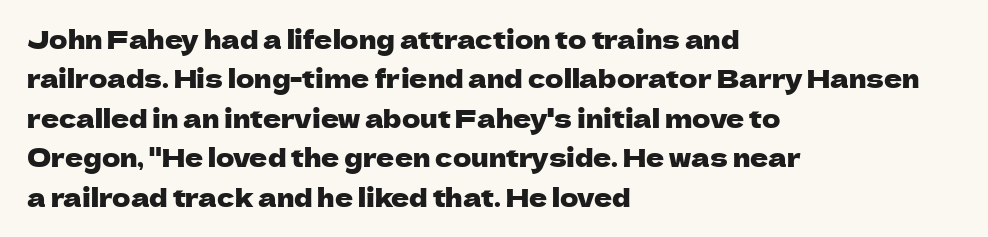
The setting favours the left margin, as ordinary paragraphs usually do. Is there any slant? The stems are plumb. A bare baseline throughout the passage. The letterforms sit shoulder to shoulder at normal distance. These lines sit exactly where default settings would place them.
